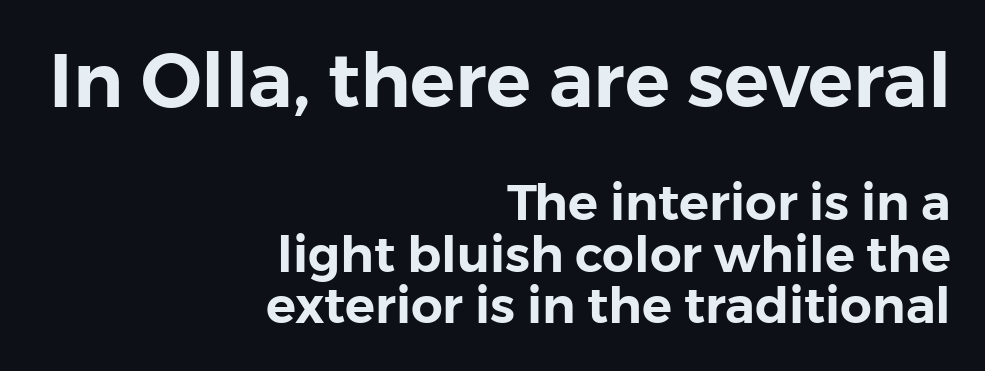
Q: Is the text italic (slanted)? A: No, it is upright.
Q: Is the typeface a serif or a sans-serif typeface? A: Sans-serif.
Q: Is the text underlined? A: No.
Q: How is the paragraph aligned? A: Right-aligned.
Q: Is the spacing between letters normal or unusually wide? A: Normal.
Q: Is the spacing between lines tight, normal or loose? A: Tight.
Q: Which block of text is set in a larger size, the first (top) or the second (bottom)? A: The first (top) one.
Q: Width (condensed, normal, or wide)? A: Normal.
Q: Stroke contrast? A: Low.
Q: x-height? A: Medium.
Q: Monospaced? A: No.
